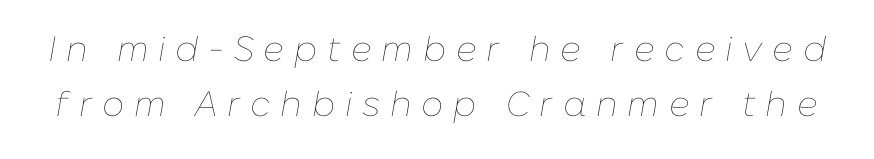
The image shows 35 px thin type, italic (leaning right); set normal line spacing (1.58x), unusually wide letter spacing (+0.28 em), not underlined; low stroke contrast and a medium x-height.
